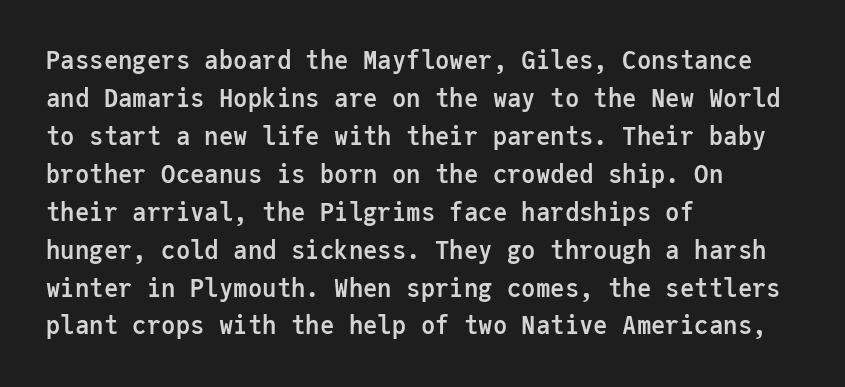
Q: Is the text bold? A: Yes.
Q: Is the text italic (slanted)? A: No, it is upright.
Q: Is the text underlined? A: No.
Q: How is the paragraph aligned? A: Left-aligned.
Q: Is the spacing between letters normal or unusually wide? A: Normal.
Q: Is the spacing between lines tight, normal or loose? A: Normal.
